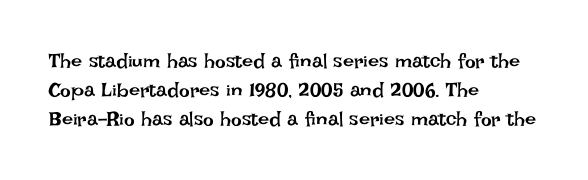
Vertical strokes here are truly vertical. The typesetting does not lean heavy: it is not bold. These lines keep a tight, regular rhythm from letter to letter. Anything drawn beneath the words? Only blank space. The designer left line spacing at the default. Caption: multi-line text, flush left, ragged right.
